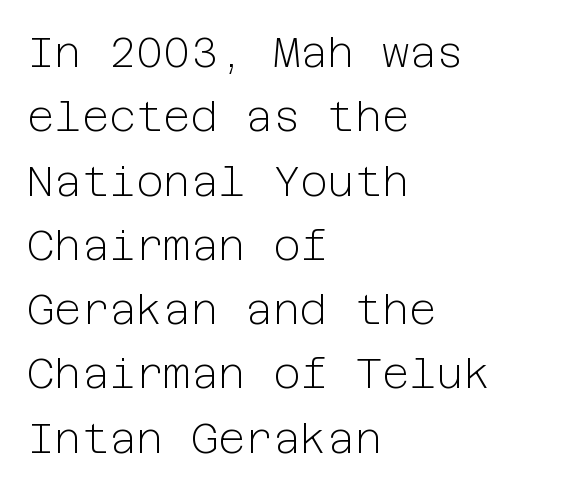
The image shows 42 px light sans-serif type, upright; set left-aligned, normal line spacing (1.53x), normal letter spacing, not underlined; low stroke contrast and a medium x-height.
